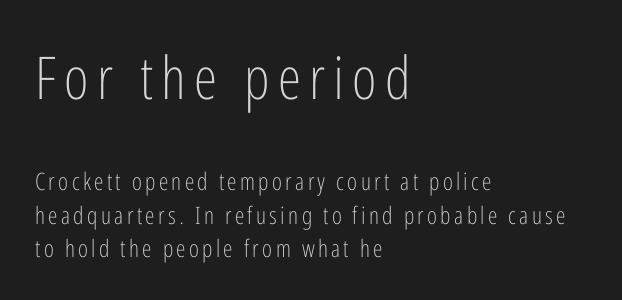
{"serif": "no", "italic": "no", "bold": "no", "weight": "light", "width": "condensed", "stroke_contrast": "low", "x_height": "medium", "monospaced": "no", "underline": "no", "align": "left", "line_spacing": "normal", "line_spacing_ratio": 1.39, "larger_block": "first", "size_ratio": 2.46, "glyph_px": 59}
